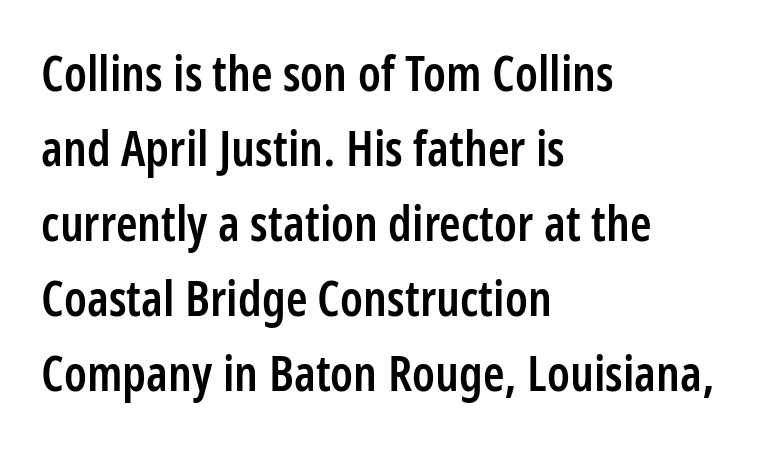
Q: Is the text bold? A: Semi-bold.
Q: Is the text italic (slanted)? A: No, it is upright.
Q: Is the typeface a serif or a sans-serif typeface? A: Sans-serif.
Q: Is the text underlined? A: No.
Q: How is the paragraph aligned? A: Left-aligned.
Q: Is the spacing between letters normal or unusually wide? A: Normal.
Q: Is the spacing between lines tight, normal or loose? A: Normal.
Q: Width (condensed, normal, or wide)? A: Condensed.
Q: Stroke contrast? A: Low.
Q: x-height? A: Medium.
Q: Monospaced? A: No.
